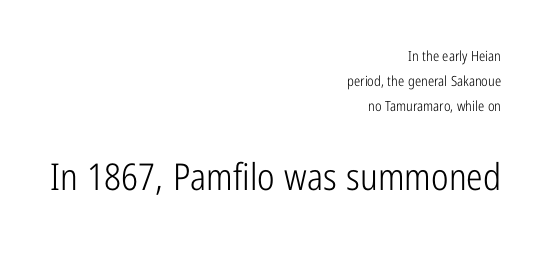
Which of the two is more prominent by size? The second, at the bottom. Honestly, the letter spacing is just normal — you wouldn't notice it. The specimen reads as upright at a glance. The specimen omits any rule beneath the text block's lines. Unbolded letterforms with no extra heft.
